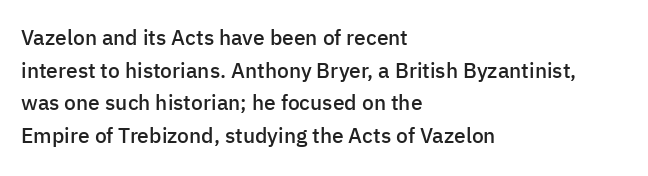
Decoration check: the copy has no underline. If you drew a ruler down the left edge, every line would touch it. How would I describe the line gaps? Plain and ordinary. The characters look somewhat weighty, a semibold short of true bold. Ordinary non-slanted type is in use.
